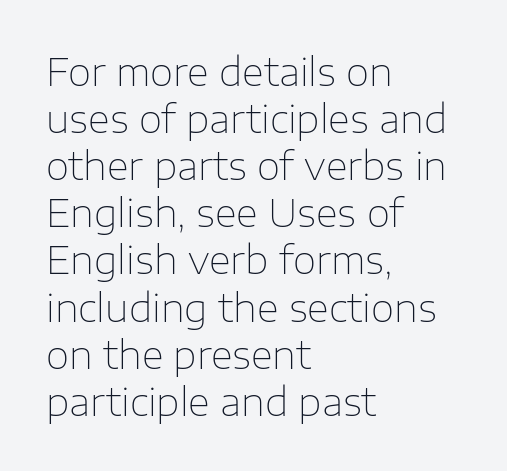
Q: Is the text bold? A: No.
Q: Is the text italic (slanted)? A: No, it is upright.
Q: Is the typeface a serif or a sans-serif typeface? A: Sans-serif.
Q: Is the text underlined? A: No.
Q: How is the paragraph aligned? A: Left-aligned.
Q: Is the spacing between letters normal or unusually wide? A: Normal.
Q: Width (condensed, normal, or wide)? A: Normal.
Q: Stroke contrast? A: Low.
Q: x-height? A: Medium.
Q: Monospaced? A: No.
